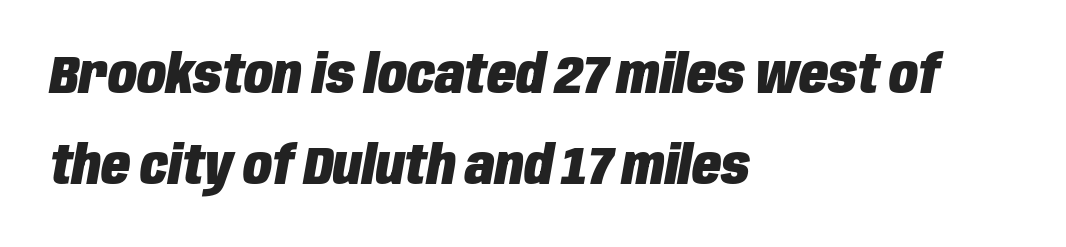
The image shows 53 px heavy, condensed type, italic (leaning right); set left-aligned, line spacing 1.71x, normal letter spacing, not underlined; low stroke contrast and a large x-height.
